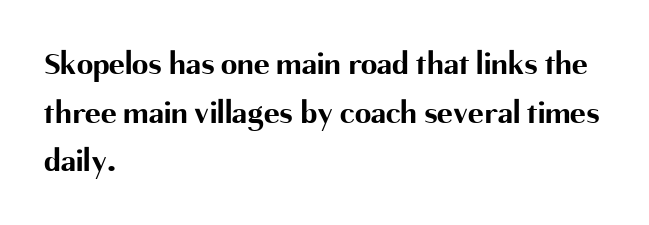
The image shows 33 px bold sans-serif type, upright; set left-aligned, normal line spacing (1.47x), normal letter spacing, not underlined; medium stroke contrast and a medium x-height.
